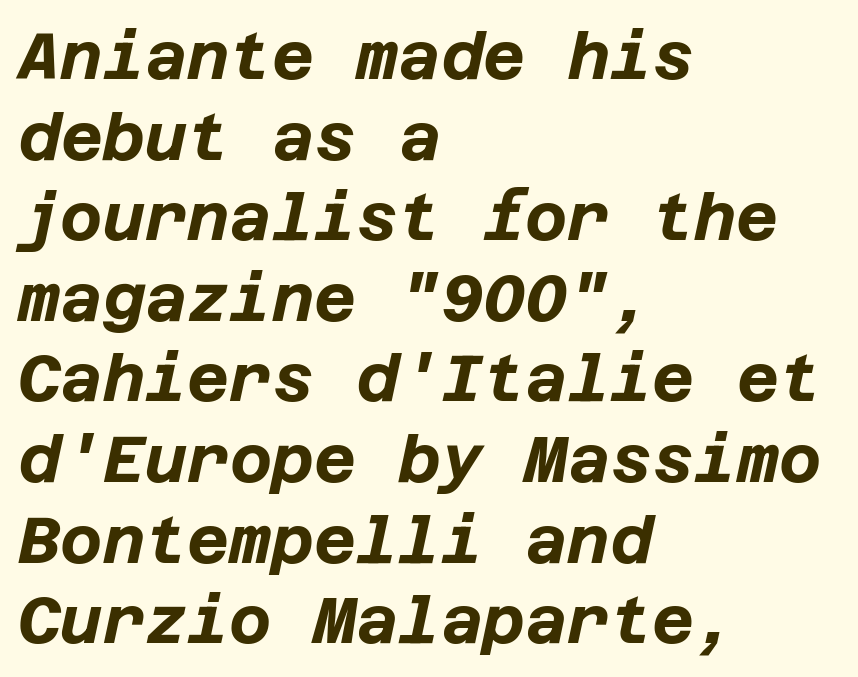
Descender tails drop into unmarked territory. The letters sit at their default tracking, neither squeezed nor spread. Which margin do the lines hug? The left one — the right edge is uneven. Posture: slanted.
